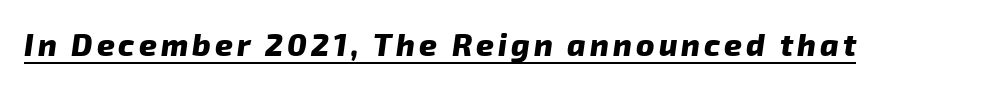
Q: Is the text bold? A: Yes.
Q: Is the typeface a serif or a sans-serif typeface? A: Sans-serif.
Q: Is the text underlined? A: Yes.
Q: Width (condensed, normal, or wide)? A: Normal.
Q: Stroke contrast? A: Low.
Q: x-height? A: Medium.
Q: Monospaced? A: No.
